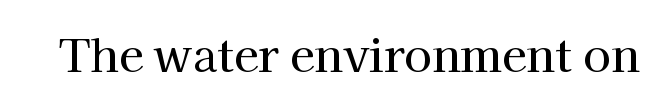
The rendering uses natural spacing where letterforms have individual widths. Characters remain perfectly vertical along every line. Glyph-to-glyph distance matches everyday printed text. Type style note: has serifs. No word sits above an underline.
